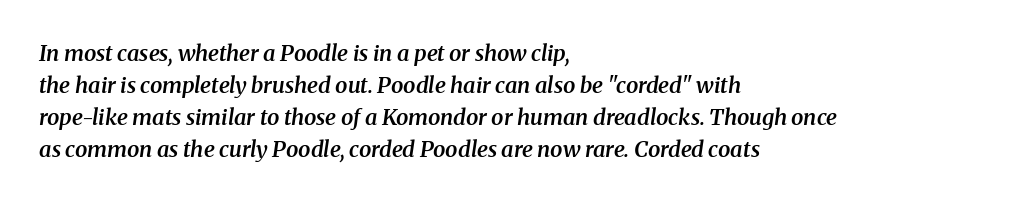
The image shows 22 px text type, italic (leaning right); set left-aligned, normal line spacing (1.46x), normal letter spacing, not underlined.
